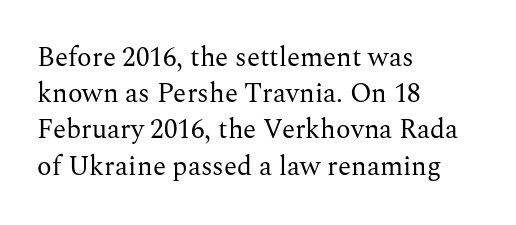
The image shows 27 px text type, upright; set left-aligned, normal line spacing (1.34x), normal letter spacing, not underlined.
